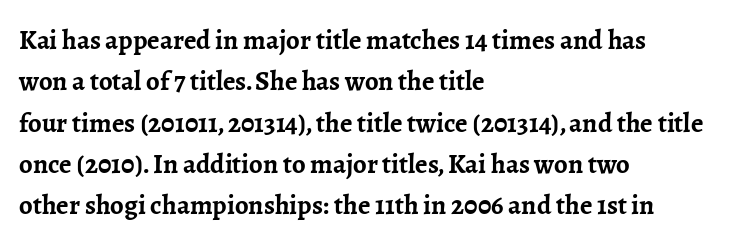
This block has exactly the height ordinary leading produces. The letterforms sit shoulder to shoulder at normal distance. On the weight axis this lands at bold, roughly 700. Line beginnings align vertically; line endings do not. A roman cut, with each character standing at attention.
